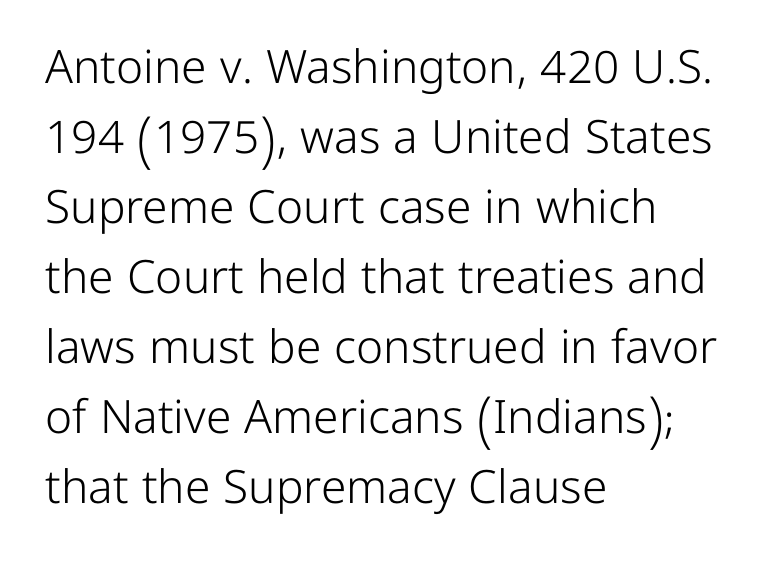
{"serif": "no", "italic": "no", "bold": "no", "weight": "light", "width": "normal", "stroke_contrast": "low", "x_height": "medium", "monospaced": "no", "underline": "no", "align": "left", "line_spacing": "normal", "line_spacing_ratio": 1.52, "letter_spacing": "normal", "letter_spacing_em": 0.0, "glyph_px": 46}
